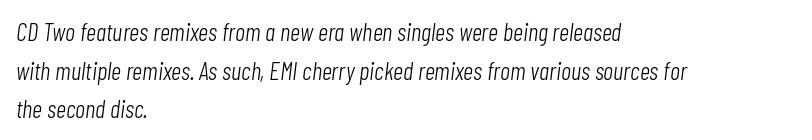
{"italic": "yes", "lean": "right", "slant_degrees": 7, "bold": "no", "underline": "no", "align": "left", "line_spacing": "normal", "line_spacing_ratio": 1.55, "letter_spacing": "normal", "letter_spacing_em": 0.0, "glyph_px": 25}
